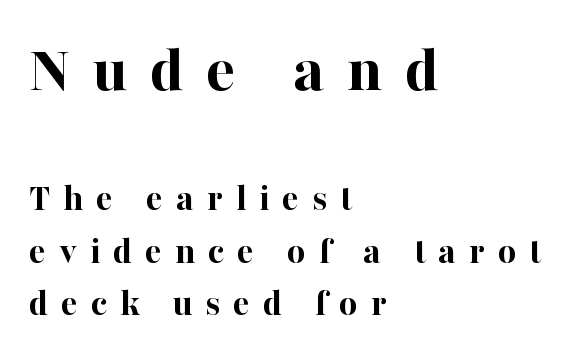
{"serif": "yes", "italic": "no", "bold": "yes", "weight": "bold", "width": "normal", "stroke_contrast": "high", "x_height": "medium", "monospaced": "no", "underline": "no", "align": "left", "line_spacing": "normal", "line_spacing_ratio": 1.35, "letter_spacing": "wide", "letter_spacing_em": 0.33, "larger_block": "first", "size_ratio": 1.74, "glyph_px": 68}
